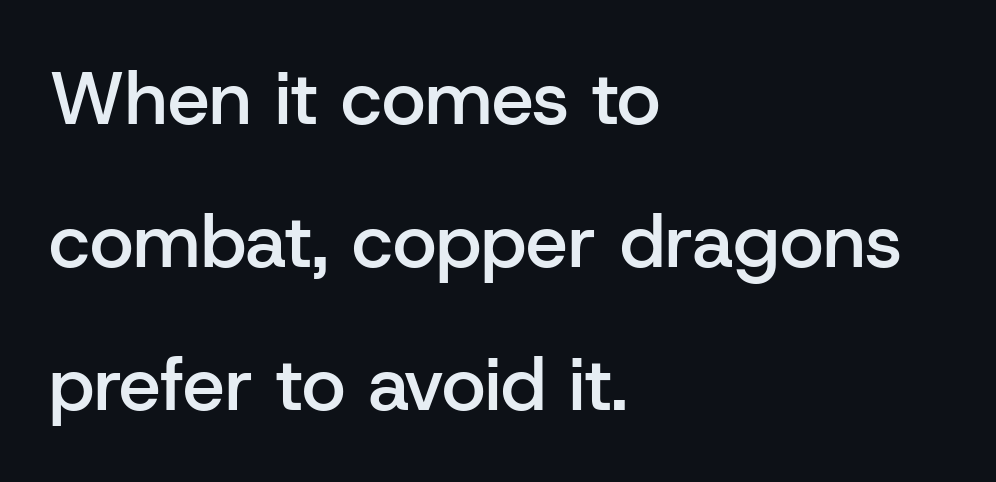
The image shows 75 px semibold sans-serif type, upright; set left-aligned, loose line spacing (1.91x), normal letter spacing, not underlined; low stroke contrast and a medium x-height.
